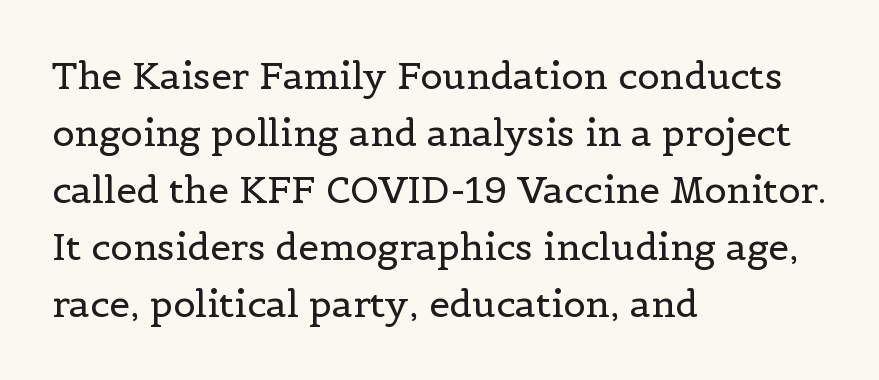
The image shows 37 px regular-weight serif type, upright; set left-aligned, normal line spacing (1.54x), normal letter spacing, not underlined; a medium x-height.
